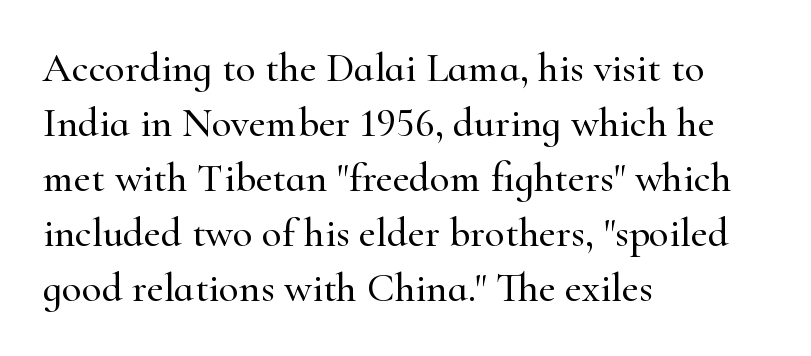
The image shows 41 px serif type, upright; set left-aligned, normal line spacing (1.34x), normal letter spacing, not underlined; high stroke contrast and a small x-height.
